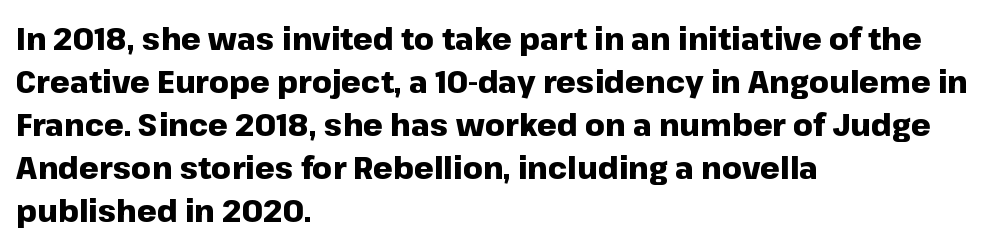
Q: Is the text bold? A: Yes.
Q: Is the text italic (slanted)? A: No, it is upright.
Q: Is the typeface a serif or a sans-serif typeface? A: Sans-serif.
Q: Is the text underlined? A: No.
Q: How is the paragraph aligned? A: Left-aligned.
Q: Is the spacing between letters normal or unusually wide? A: Normal.
Q: Is the spacing between lines tight, normal or loose? A: Normal.
Q: Width (condensed, normal, or wide)? A: Normal.
Q: Stroke contrast? A: Low.
Q: x-height? A: Medium.
Q: Monospaced? A: No.
